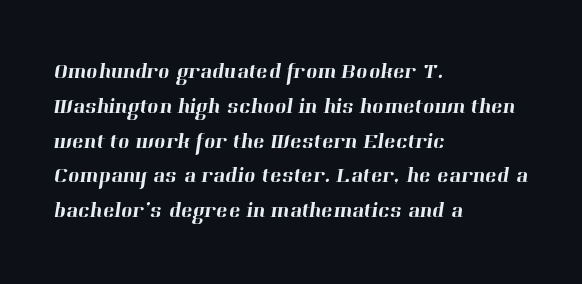
{"underline": "no", "align": "left", "line_spacing": "normal", "line_spacing_ratio": 1.58, "letter_spacing": "normal", "letter_spacing_em": 0.0, "glyph_px": 22}
